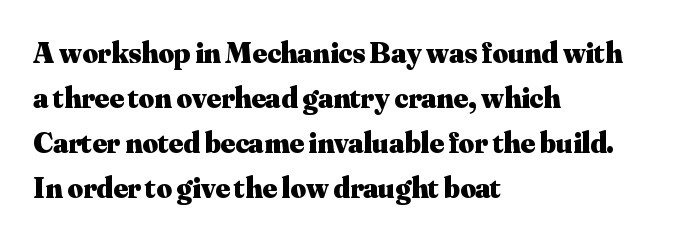
The image shows 30 px heavy serif type, upright; set left-aligned, normal line spacing (1.5x), normal letter spacing, not underlined; medium stroke contrast and a small x-height.
